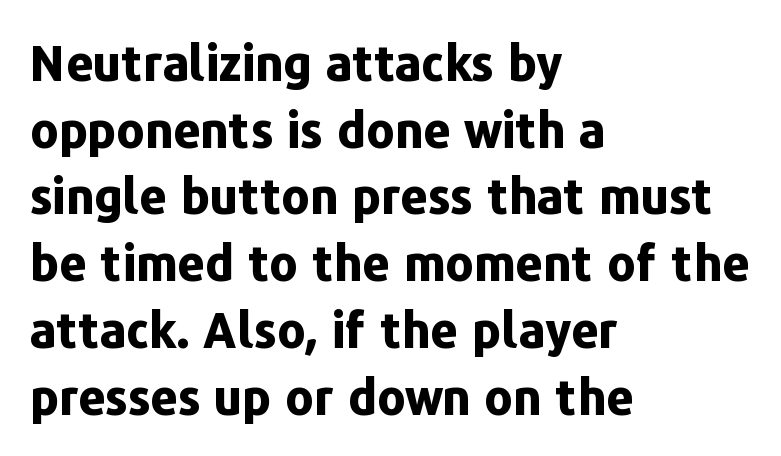
{"serif": "no", "italic": "no", "bold": "yes", "weight": "bold", "width": "normal", "stroke_contrast": "low", "x_height": "medium", "monospaced": "no", "underline": "no", "align": "left", "line_spacing": "normal", "line_spacing_ratio": 1.39, "letter_spacing": "normal", "letter_spacing_em": 0.0, "glyph_px": 48}
